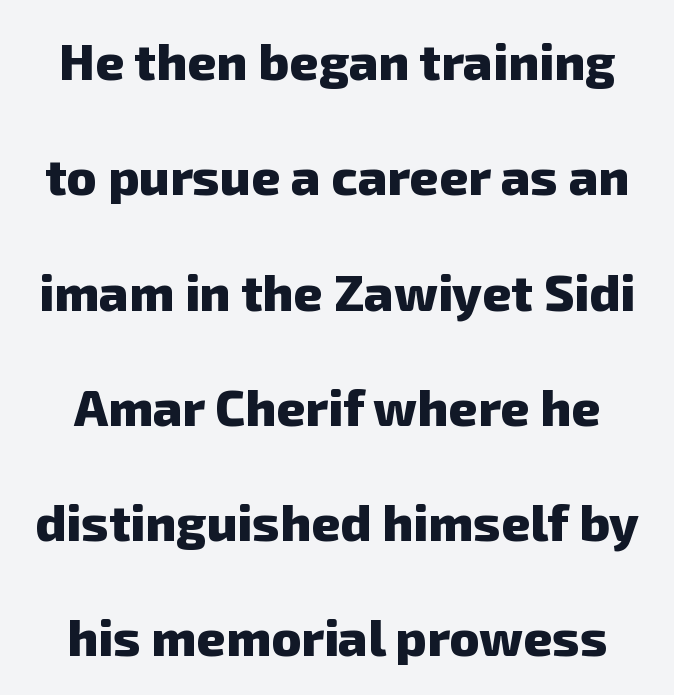
The image shows 51 px heavy sans-serif type; set loose line spacing (2.26x), normal letter spacing, not underlined; low stroke contrast and a medium x-height.
